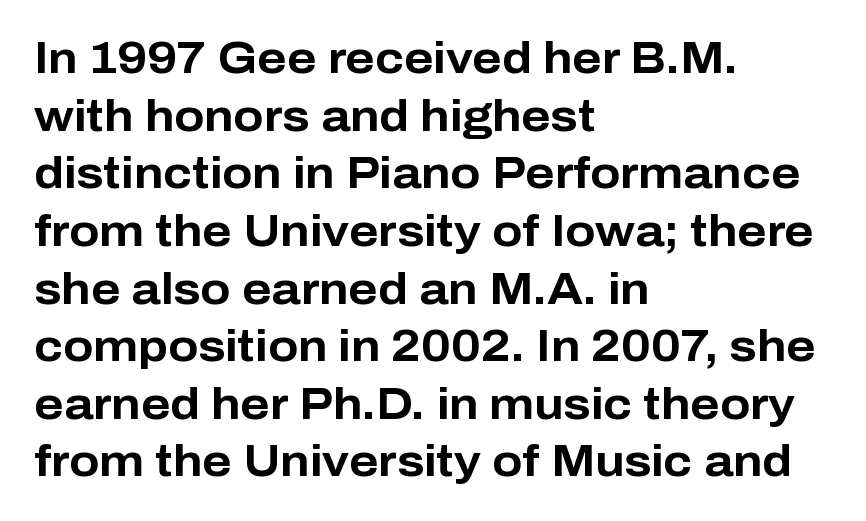
The lettering holds an erect, upright posture throughout. What stands out about the letter spacing? Nothing — it is the standard amount. The passage shown is typed in a proportional face where columns would drift. The strip under each line holds only bare page.
